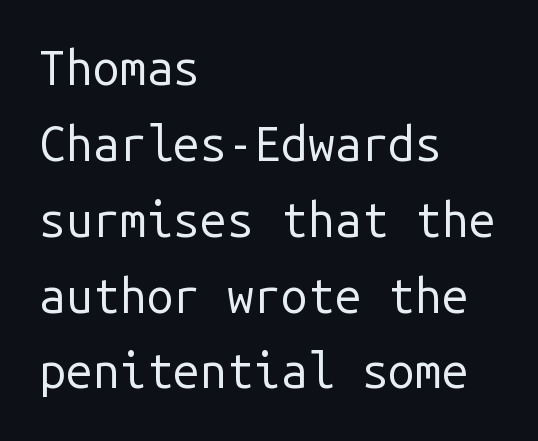
The image shows 48 px regular-weight sans-serif type, upright, monospaced; set left-aligned, normal line spacing (1.58x), normal letter spacing, not underlined; low stroke contrast and a medium x-height.
